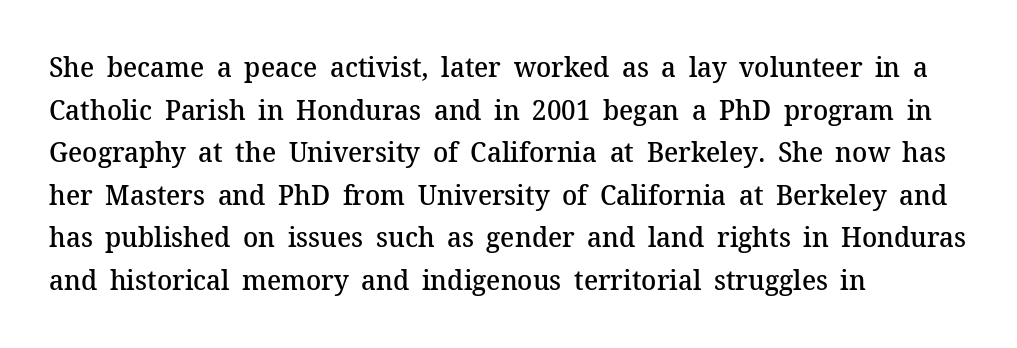
Note the varied advance widths — an 'i' is clearly narrower than an 'm'. The passage shown is semibold, sitting just below true bold. Lines of text with bare space underneath. Does extra space separate the letters? No, they use regular spacing.
